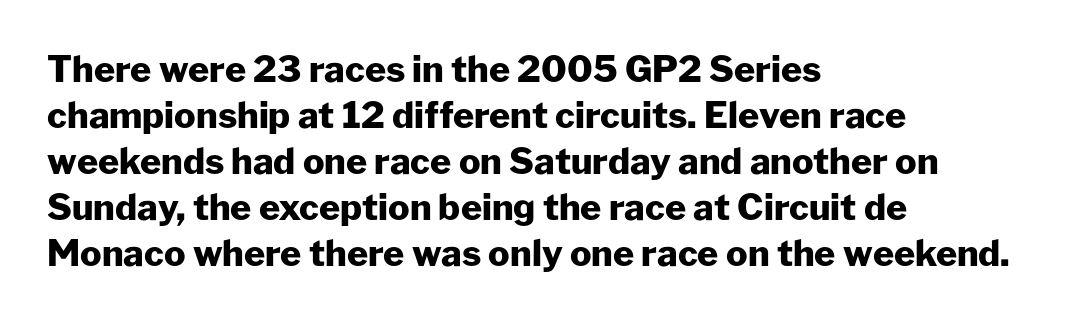
Letters rest on an invisible, unmarked baseline. Each letter keeps its own natural width here, so spacing adapts to shape. Check where the strokes stop: nothing finishes them off — pure sans. The passage shown stacks its lines at a standard gap. Leftover space on each line is placed entirely after the last word. Unlike italic type, these characters show no tilt at all.
